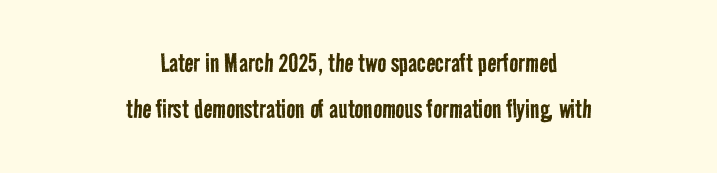
The image shows 30 px regular-weight, condensed sans-serif type; set centered, normal line spacing (1.54x), normal letter spacing, not underlined; low stroke contrast and a medium x-height.
